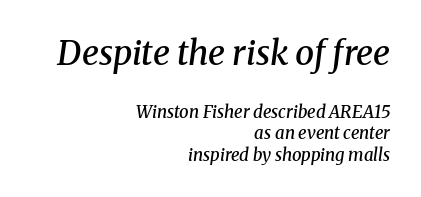
The face used here appears at its bigger size in the upper chunk. Notice the strokes are somewhat thickened but not fully heavy: this is a semibold. Interline gaps are of average width in this sample. Glyph-to-glyph distance matches everyday printed text. A clean baseline with only descenders dipping below it. The paragraph shown leans on its right margin.
